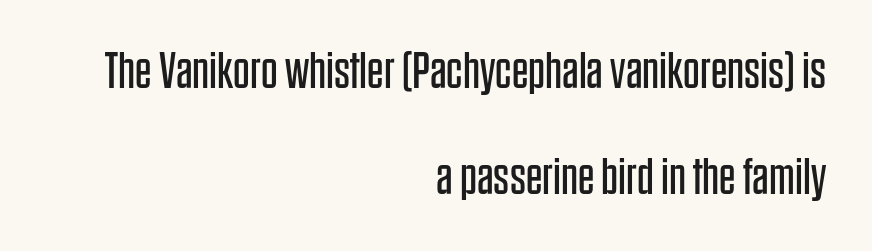
{"serif": "no", "italic": "no", "bold": "no", "weight": "regular", "width": "condensed", "stroke_contrast": "low", "x_height": "large", "monospaced": "no", "underline": "no", "align": "right", "line_spacing": "loose", "line_spacing_ratio": 2.03, "letter_spacing": "normal", "letter_spacing_em": 0.0, "glyph_px": 52}
